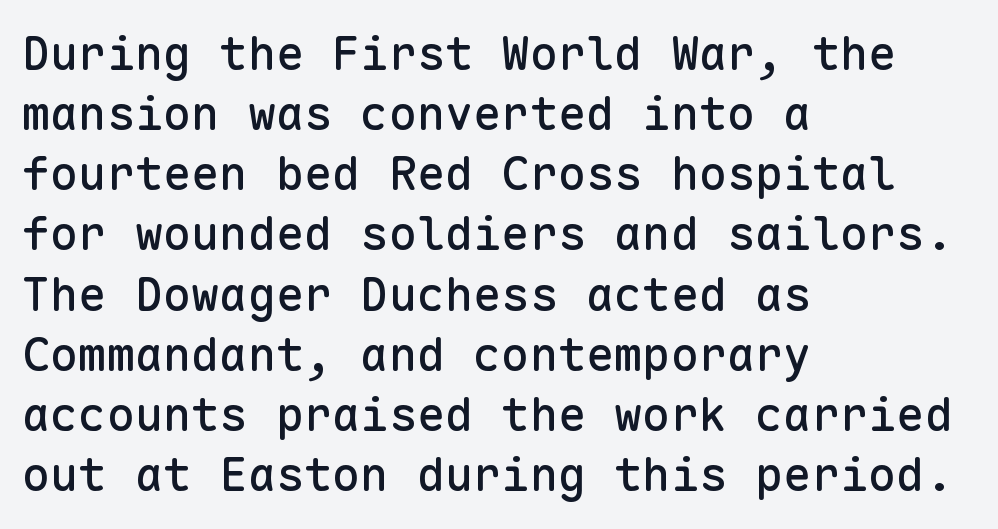
The image shows 47 px sans-serif type, upright, monospaced; set left-aligned, normal line spacing (1.28x), normal letter spacing, not underlined; low stroke contrast and a medium x-height.
